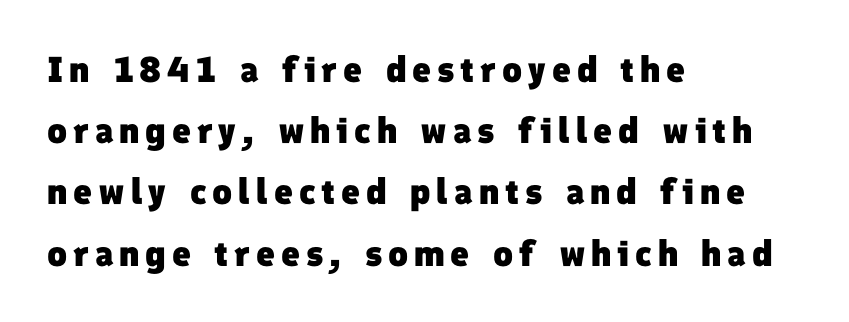
{"serif": "no", "bold": "yes", "weight": "heavy", "width": "normal", "stroke_contrast": "low", "x_height": "medium", "monospaced": "no", "underline": "no", "align": "left", "line_spacing": "normal", "line_spacing_ratio": 1.7, "glyph_px": 36}
